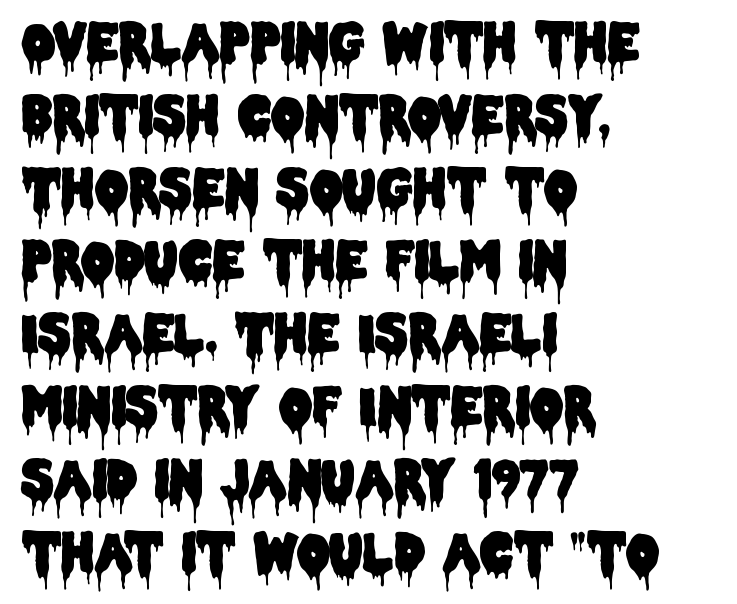
Unmarked baselines from the first word to the last. Reading down the block, your eye returns to a fixed left position each line. Every stem runs plumb, perpendicular to the baseline. Letter spacing: default.
